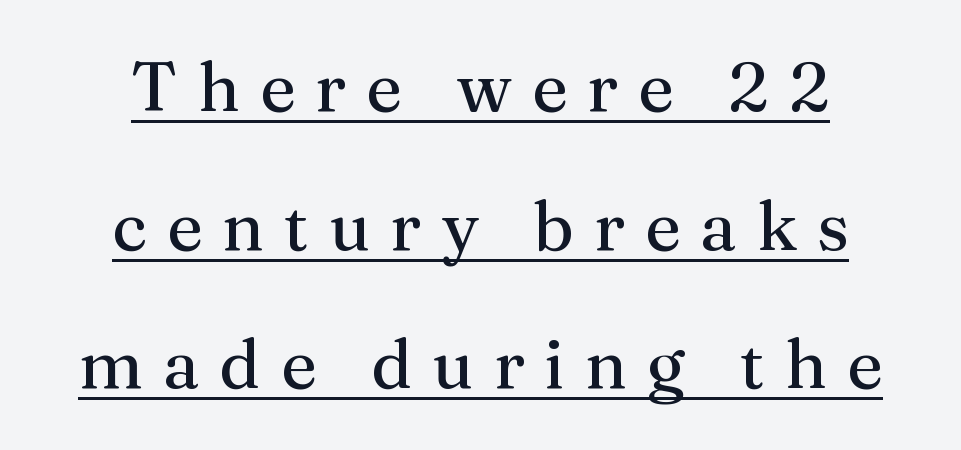
Q: Is the text bold? A: No.
Q: Is the text italic (slanted)? A: No, it is upright.
Q: Is the typeface a serif or a sans-serif typeface? A: Serif.
Q: Is the text underlined? A: Yes.
Q: How is the paragraph aligned? A: Centered.
Q: Is the spacing between letters normal or unusually wide? A: Unusually wide.
Q: Is the spacing between lines tight, normal or loose? A: Loose.
Q: Width (condensed, normal, or wide)? A: Normal.
Q: Stroke contrast? A: Medium.
Q: x-height? A: Medium.
Q: Monospaced? A: No.
